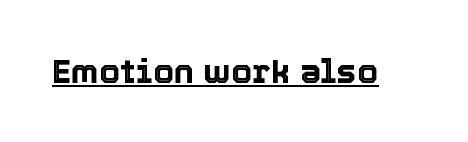
The image shows 34 px text type, upright; set normal letter spacing, underlined; a medium x-height.
